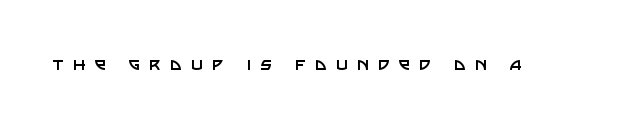
The strokes carry an ordinary text weight at most. Display-style spreading of the glyphs; the letterfit is very open. Do the letters lean? They stand straight. The glyphs are unaccompanied by any horizontal stroke below them.
